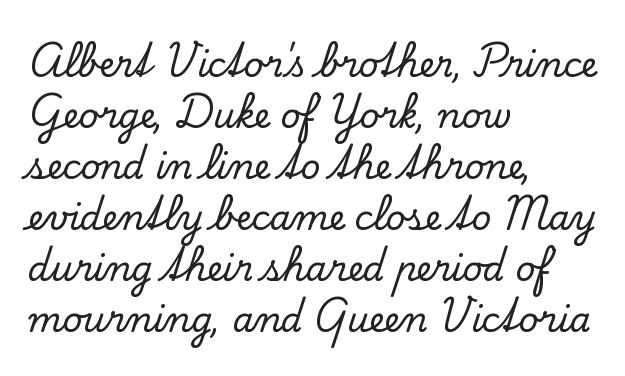
The image shows 34 px serif type; set left-aligned, normal line spacing (1.5x), normal letter spacing, not underlined; low stroke contrast and a small x-height.
